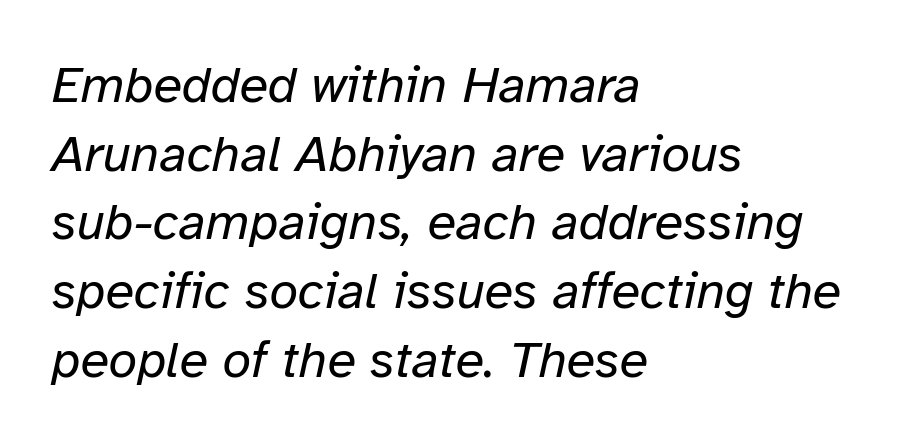
Q: Is the text bold? A: No.
Q: Is the text italic (slanted)? A: Yes, it leans right by about 12 degrees.
Q: Is the text underlined? A: No.
Q: How is the paragraph aligned? A: Left-aligned.
Q: Is the spacing between letters normal or unusually wide? A: Normal.
Q: Is the spacing between lines tight, normal or loose? A: Normal.
Q: Width (condensed, normal, or wide)? A: Normal.
Q: Stroke contrast? A: Low.
Q: x-height? A: Medium.
Q: Monospaced? A: No.
